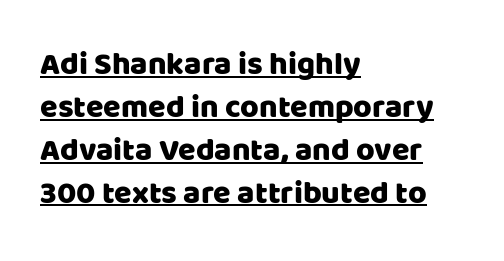
The image shows 32 px sans-serif type, upright; set left-aligned, normal line spacing (1.34x), normal letter spacing, underlined; low stroke contrast and a large x-height.
